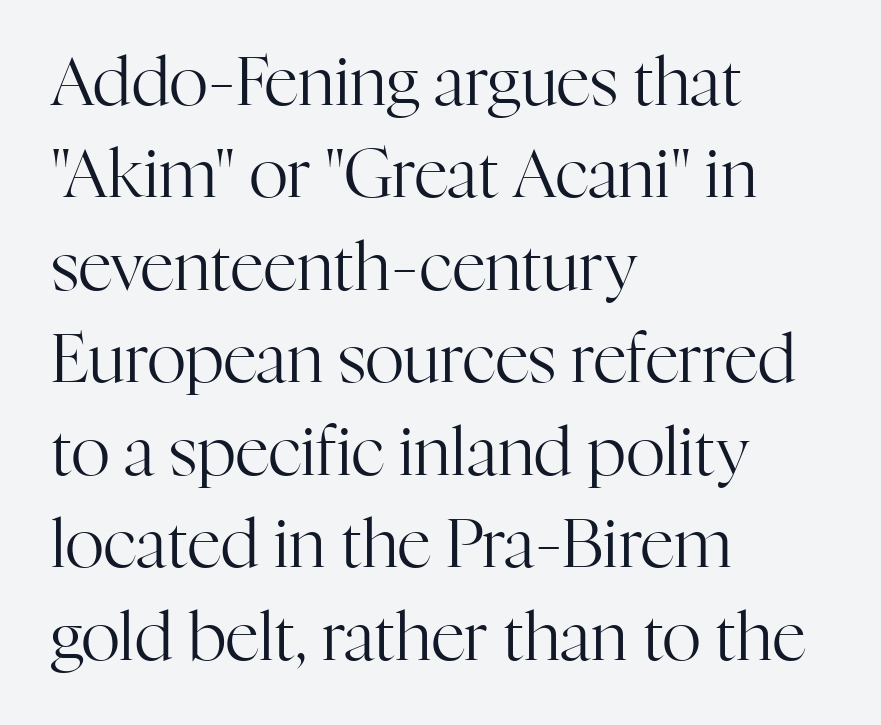
{"serif": "yes", "italic": "no", "bold": "no", "weight": "regular", "width": "normal", "stroke_contrast": "high", "x_height": "medium", "monospaced": "no", "underline": "no", "align": "left", "line_spacing": "normal", "line_spacing_ratio": 1.38, "letter_spacing": "normal", "letter_spacing_em": 0.0, "glyph_px": 67}
